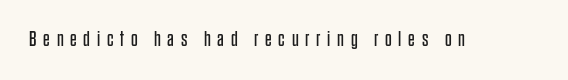
Inter-character spacing is expanded well beyond the font's built-in metrics. Nothing heavy about these letters — not bold at all. Descenders are the only things crossing below the line. Ascenders rise straight up at ninety degrees.
